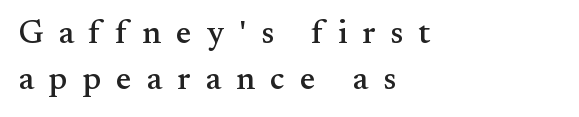
What stands out about the letter spacing? Its width — letters are far apart. The passage shown stacks its lines at a standard gap. A student would call this left alignment; a typographer would say flush left, rag right. Designer's note — italics off, roman on.
